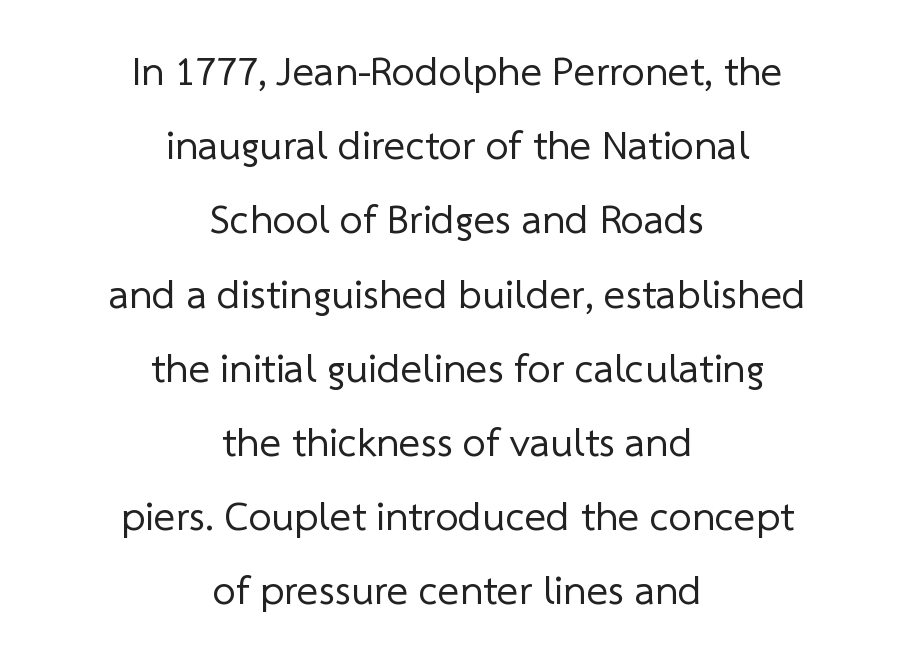
The image shows 41 px regular-weight sans-serif type; set centered, line spacing 1.81x, normal letter spacing, not underlined; low stroke contrast and a medium x-height.
